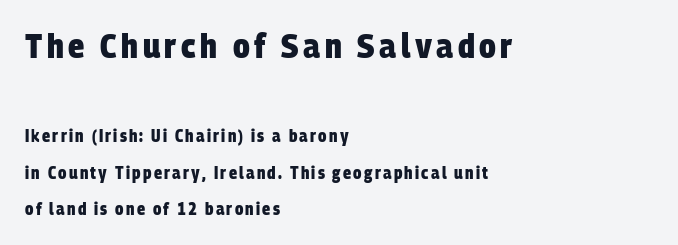
These lines carry a lot of weight — the face is fully bold. The passage shown is typed in a proportional face where columns would drift. Loosely led — the rows are spread out. Note: larger setting up top, smaller setting below. Rule under the text: the space is simply empty.
